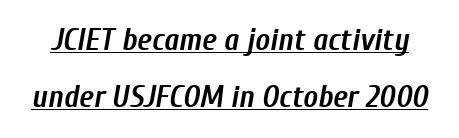
Here the glyphs are tracked normally, forming tight word shapes. Look at the stroke-to-counter ratio: heavy, a bold. This rendering features underlined lettering. Note the varied advance widths — an 'i' is clearly narrower than an 'm'.
